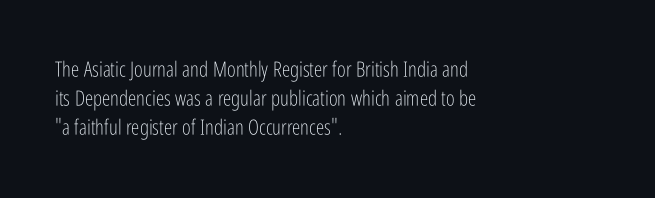
Q: Is the text bold? A: No.
Q: Is the text italic (slanted)? A: No, it is upright.
Q: Is the text underlined? A: No.
Q: How is the paragraph aligned? A: Left-aligned.
Q: Is the spacing between letters normal or unusually wide? A: Normal.
Q: Is the spacing between lines tight, normal or loose? A: Normal.
